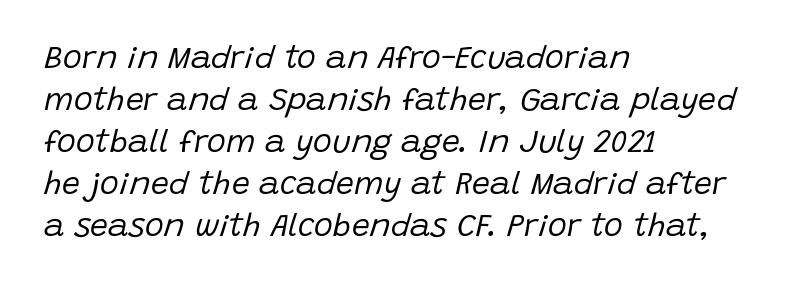
These lines keep a tight, regular rhythm from letter to letter. Descenders are the only things crossing below the line. The specimen reads as italic at a glance. Does the leading feel generous? No, just average. Compared with a centered layout, this one pins lines to the left instead.
